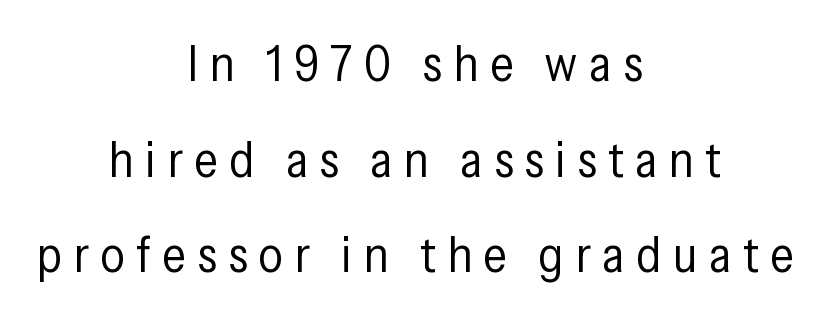
{"serif": "no", "italic": "no", "bold": "no", "weight": "regular", "width": "condensed", "stroke_contrast": "low", "x_height": "medium", "monospaced": "no", "underline": "no", "align": "center", "line_spacing": "loose", "line_spacing_ratio": 1.95, "letter_spacing": "wide", "letter_spacing_em": 0.23, "glyph_px": 49}
